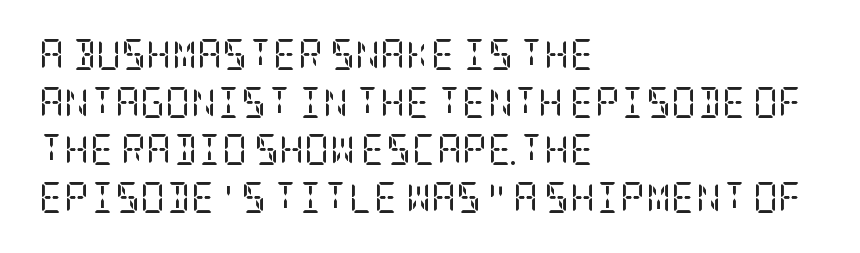
{"serif": "yes", "italic": "no", "bold": "no", "weight": "regular", "width": "condensed", "stroke_contrast": "low", "x_height": "large", "underline": "no", "align": "left", "line_spacing": "normal", "line_spacing_ratio": 1.54, "letter_spacing": "normal", "letter_spacing_em": 0.0, "glyph_px": 31}
